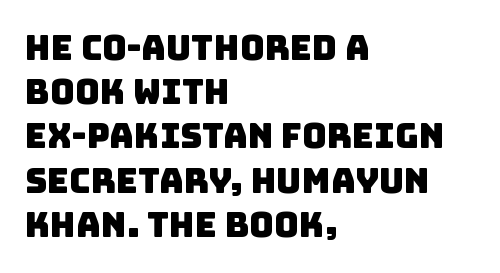
The image shows 34 px sans-serif type; set left-aligned, normal line spacing (1.3x), normal letter spacing, not underlined; low stroke contrast and a large x-height.
